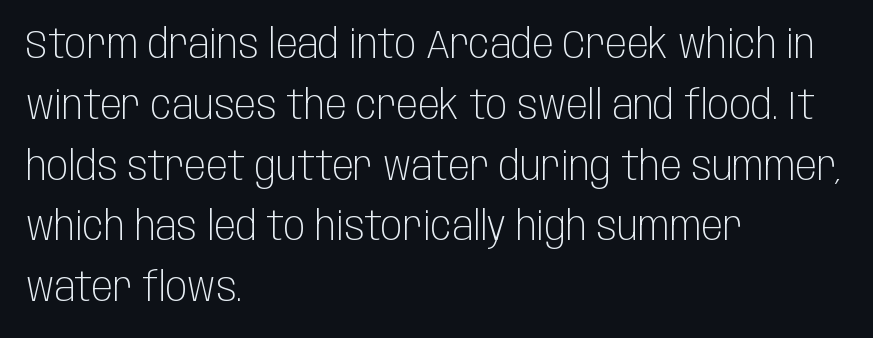
Q: Is the text bold? A: No.
Q: Is the text italic (slanted)? A: No, it is upright.
Q: Is the typeface a serif or a sans-serif typeface? A: Sans-serif.
Q: Is the text underlined? A: No.
Q: How is the paragraph aligned? A: Left-aligned.
Q: Is the spacing between letters normal or unusually wide? A: Normal.
Q: Is the spacing between lines tight, normal or loose? A: Normal.
Q: Width (condensed, normal, or wide)? A: Condensed.
Q: Stroke contrast? A: Low.
Q: x-height? A: Large.
Q: Monospaced? A: No.
